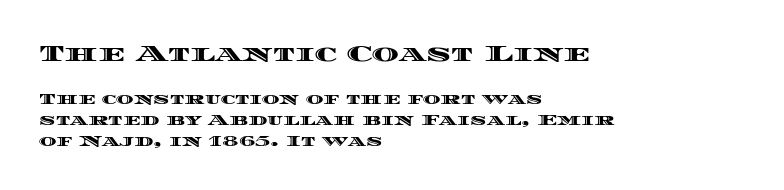
Casual observation: everything's shoved over to the left. In terms of letterspacing, this is plain default setting. Descender tails drop into unmarked territory. The rendering shrinks the type as you move from the upper chunk to the lower.
